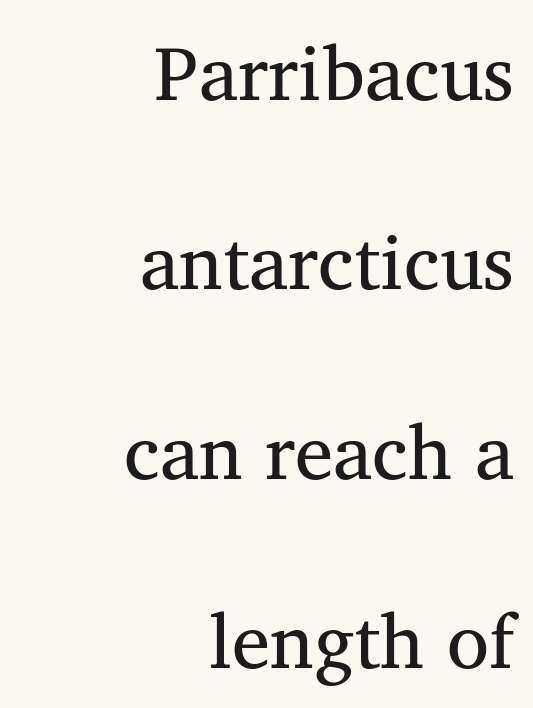
{"serif": "yes", "italic": "no", "bold": "no", "weight": "regular", "width": "normal", "stroke_contrast": "medium", "x_height": "medium", "monospaced": "no", "underline": "no", "align": "right", "line_spacing": "loose", "line_spacing_ratio": 2.46, "letter_spacing": "normal", "letter_spacing_em": 0.0, "glyph_px": 77}
